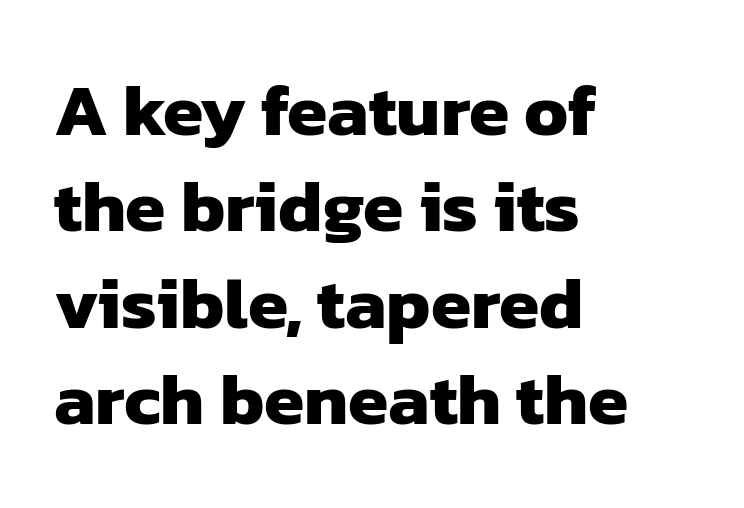
Q: Is the text bold? A: Yes.
Q: Is the typeface a serif or a sans-serif typeface? A: Sans-serif.
Q: Is the text underlined? A: No.
Q: How is the paragraph aligned? A: Left-aligned.
Q: Is the spacing between letters normal or unusually wide? A: Normal.
Q: Is the spacing between lines tight, normal or loose? A: Normal.
Q: Width (condensed, normal, or wide)? A: Normal.
Q: Stroke contrast? A: Low.
Q: x-height? A: Medium.
Q: Monospaced? A: No.
